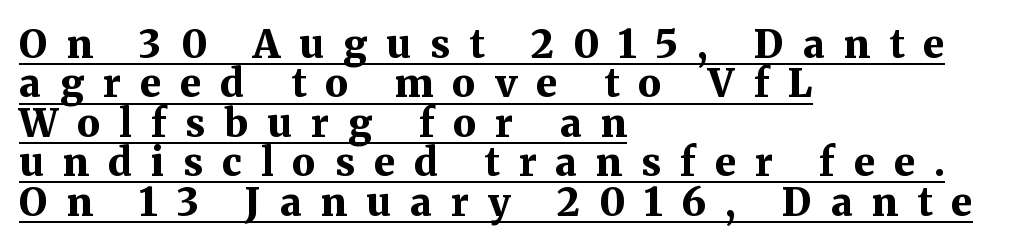
Q: Is the text bold? A: Yes.
Q: Is the text italic (slanted)? A: No, it is upright.
Q: Is the typeface a serif or a sans-serif typeface? A: Serif.
Q: Is the text underlined? A: Yes.
Q: How is the paragraph aligned? A: Left-aligned.
Q: Is the spacing between letters normal or unusually wide? A: Unusually wide.
Q: Is the spacing between lines tight, normal or loose? A: Tight.
Q: Width (condensed, normal, or wide)? A: Normal.
Q: Stroke contrast? A: Medium.
Q: x-height? A: Medium.
Q: Monospaced? A: No.
